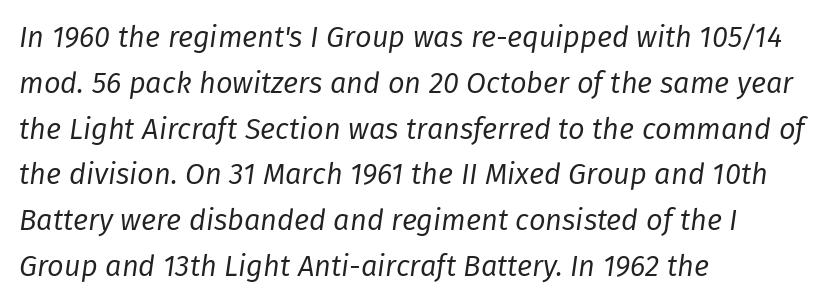
The image shows 29 px regular-weight type, italic (leaning right); set left-aligned, normal line spacing (1.58x), normal letter spacing, not underlined; low stroke contrast and a medium x-height.
